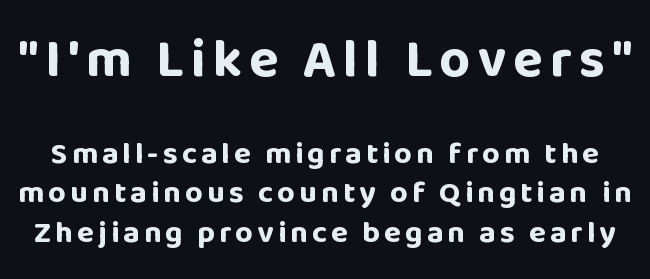
The image shows 54 px bold sans-serif type, upright; set normal line spacing (1.27x), not underlined; the first (top) block is 1.74x larger; low stroke contrast and a large x-height.
